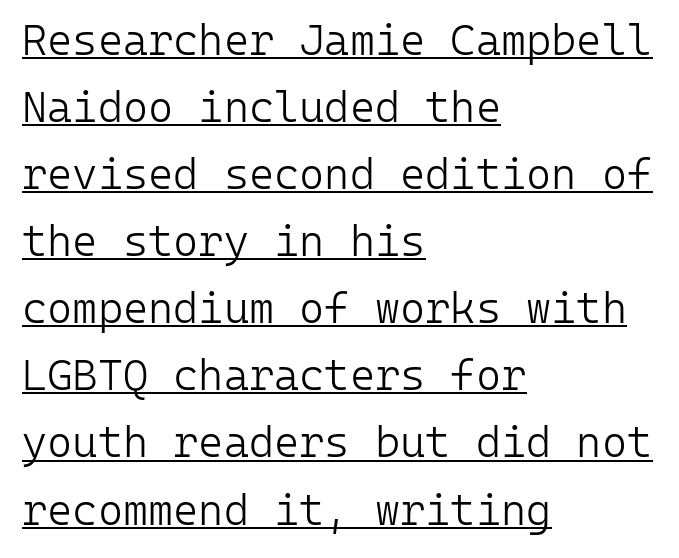
Q: Is the text bold? A: No.
Q: Is the text italic (slanted)? A: No, it is upright.
Q: Is the typeface a serif or a sans-serif typeface? A: Sans-serif.
Q: Is the text underlined? A: Yes.
Q: How is the paragraph aligned? A: Left-aligned.
Q: Is the spacing between letters normal or unusually wide? A: Normal.
Q: Is the spacing between lines tight, normal or loose? A: Normal.
Q: Width (condensed, normal, or wide)? A: Normal.
Q: Stroke contrast? A: Low.
Q: x-height? A: Medium.
Q: Monospaced? A: Yes.
